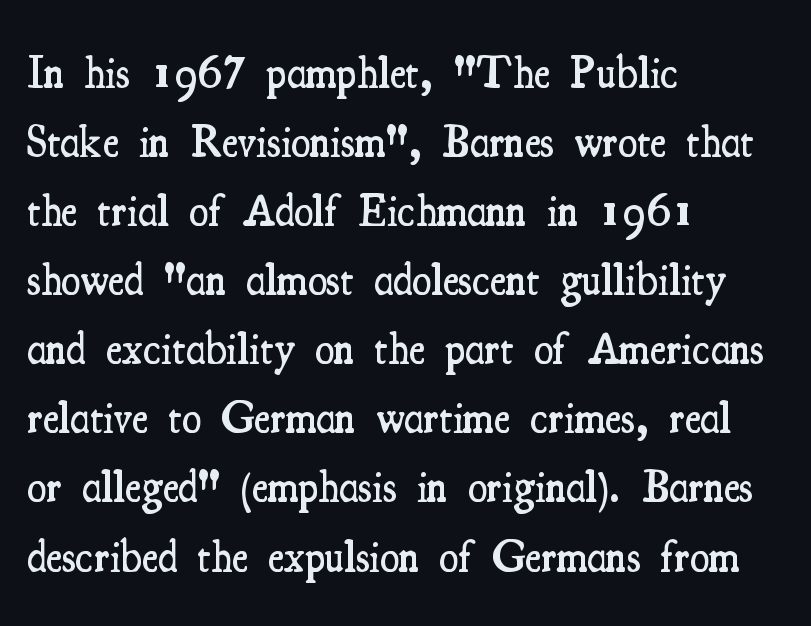
Does the weight exceed regular? Yes, but only to semibold. Any mark beneath the type? The region is blank. Do the characters align in a grid? No, the font is proportional. Short note: letters normally spaced. Font category for this specimen: serif.
